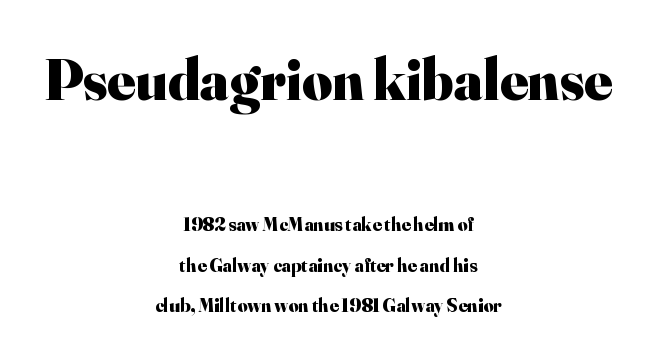
Check the space under the baseline: it is left empty. Between these two stacked blocks, the higher one wins on size. Strokes here are thick enough to call this a true bold. What's the leading like? Stretched, with rows far apart.
